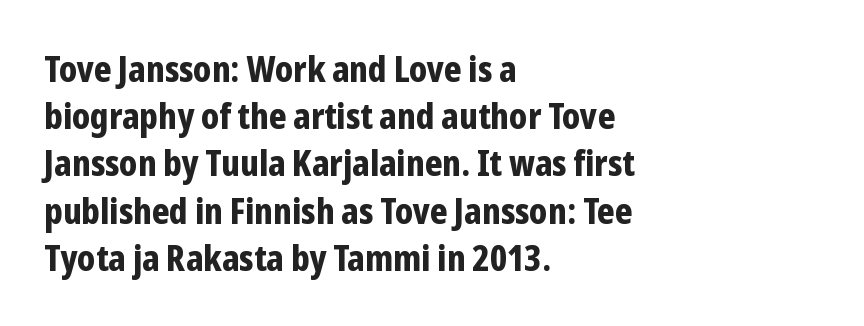
The image shows 35 px bold, condensed sans-serif type, upright; set left-aligned, normal line spacing (1.35x), normal letter spacing, not underlined; low stroke contrast and a medium x-height.
